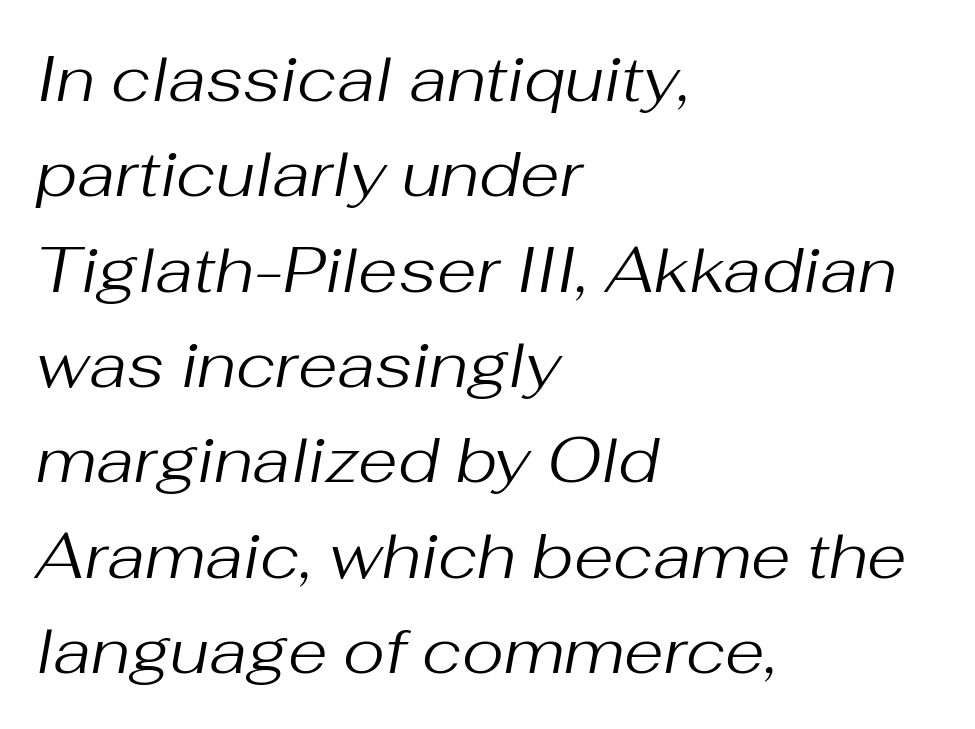
{"italic": "yes", "lean": "right", "slant_degrees": 10, "bold": "no", "weight": "regular", "width": "normal", "stroke_contrast": "medium", "x_height": "medium", "monospaced": "no", "underline": "no", "align": "left", "line_spacing": "normal", "line_spacing_ratio": 1.49, "letter_spacing": "normal", "letter_spacing_em": 0.0, "glyph_px": 64}
